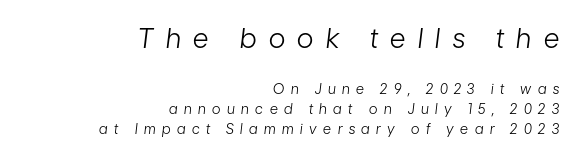
Substantial extra tracking has been applied to these lines. The typesetter chose a ragged-left arrangement here. On a weight scale, this lands at 450 or below. The rows are spaced the way most documents space them.
